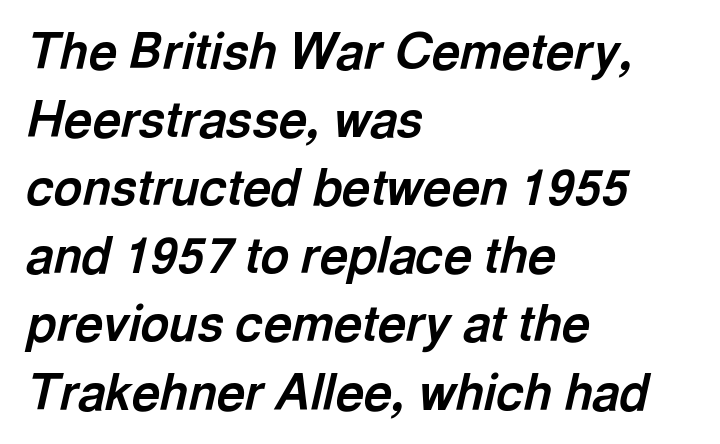
Strokes here are thick enough to call this a true bold. This sample uses an oblique cut, with every glyph tilted off the vertical. Think of a printed novel: that variable character pitch is what you see here. What stands out about the letter spacing? Nothing — it is the standard amount.
